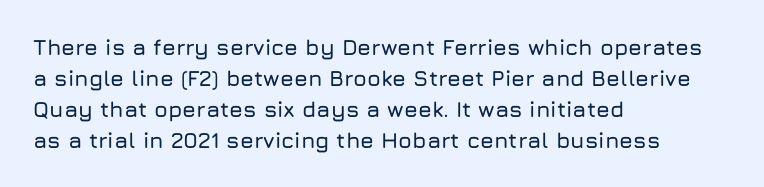
No italicization has been applied; the sample stays upright. The text block is weighted toward the left margin, trailing off unevenly rightward. Each row of text sits above clean, open space. Leading matches the norm, producing a regular column. Nobody touched the tracking dial on this one.
